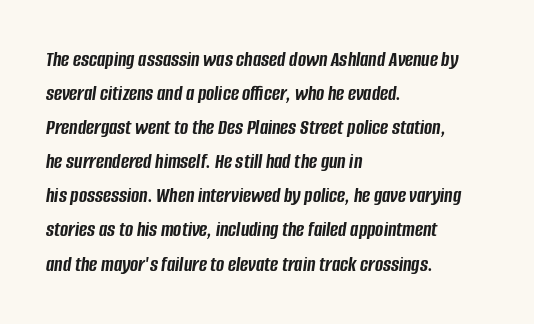
{"italic": "yes", "lean": "right", "slant_degrees": 8, "bold": "yes", "underline": "no", "align": "left", "line_spacing": "normal", "line_spacing_ratio": 1.55, "letter_spacing": "normal", "letter_spacing_em": 0.0, "glyph_px": 22}
